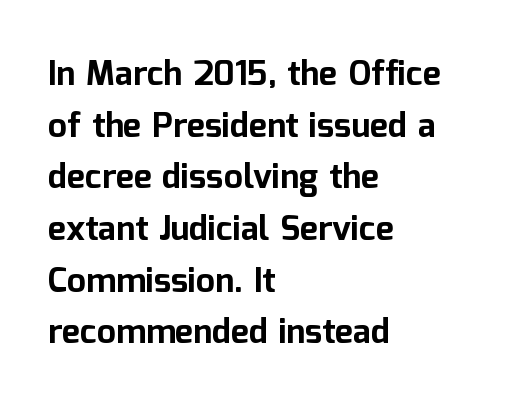
Q: Is the text bold? A: Yes.
Q: Is the text italic (slanted)? A: No, it is upright.
Q: Is the typeface a serif or a sans-serif typeface? A: Sans-serif.
Q: Is the text underlined? A: No.
Q: How is the paragraph aligned? A: Left-aligned.
Q: Is the spacing between letters normal or unusually wide? A: Normal.
Q: Is the spacing between lines tight, normal or loose? A: Normal.
Q: Width (condensed, normal, or wide)? A: Normal.
Q: Stroke contrast? A: Low.
Q: x-height? A: Medium.
Q: Monospaced? A: No.
